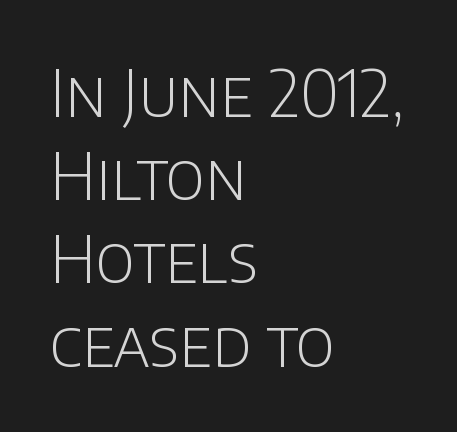
{"serif": "no", "italic": "no", "bold": "no", "weight": "light", "width": "normal", "stroke_contrast": "low", "x_height": "large", "monospaced": "no", "underline": "no", "align": "left", "line_spacing": "normal", "line_spacing_ratio": 1.28, "letter_spacing": "normal", "letter_spacing_em": 0.0, "glyph_px": 65}
